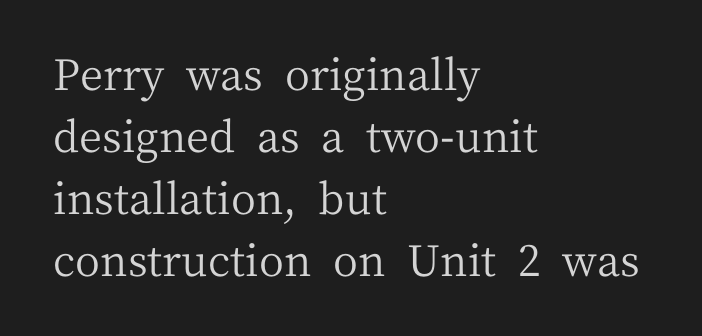
{"serif": "yes", "italic": "no", "bold": "no", "weight": "regular", "width": "normal", "stroke_contrast": "medium", "x_height": "medium", "monospaced": "no", "underline": "no", "align": "left", "line_spacing": "normal", "line_spacing_ratio": 1.44, "letter_spacing": "normal", "letter_spacing_em": 0.0, "glyph_px": 43}
